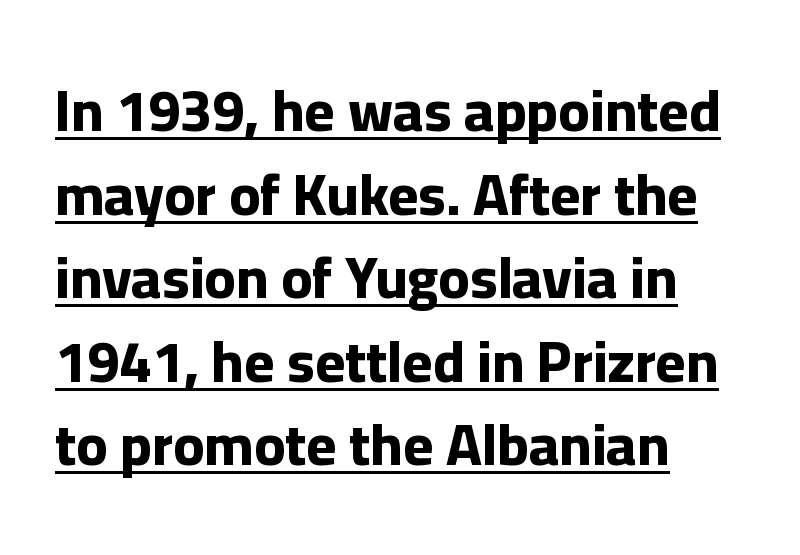
Q: Is the text bold? A: Yes.
Q: Is the text italic (slanted)? A: No, it is upright.
Q: Is the typeface a serif or a sans-serif typeface? A: Sans-serif.
Q: Is the text underlined? A: Yes.
Q: How is the paragraph aligned? A: Left-aligned.
Q: Is the spacing between letters normal or unusually wide? A: Normal.
Q: Is the spacing between lines tight, normal or loose? A: Normal.
Q: Width (condensed, normal, or wide)? A: Normal.
Q: Stroke contrast? A: Low.
Q: x-height? A: Medium.
Q: Monospaced? A: No.
